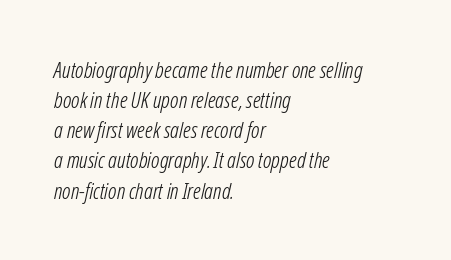
The image shows 22 px text type, italic (leaning right); set left-aligned, normal line spacing (1.37x), normal letter spacing, not underlined.
